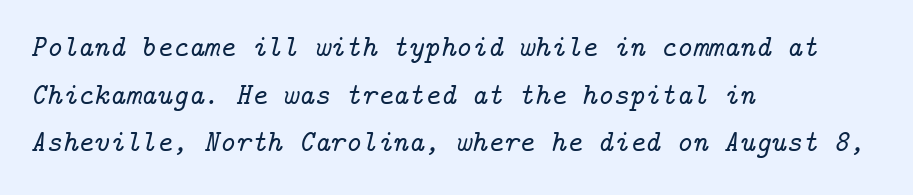
{"serif": "yes", "italic": "yes", "lean": "right", "slant_degrees": 14, "width": "normal", "stroke_contrast": "low", "x_height": "medium", "underline": "no", "align": "left", "line_spacing": "normal", "line_spacing_ratio": 1.59, "letter_spacing": "normal", "letter_spacing_em": 0.0, "glyph_px": 30}
